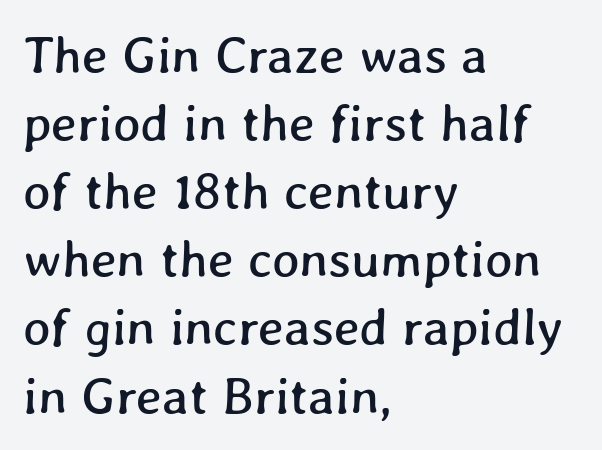
The image shows 52 px text type; set left-aligned, normal line spacing (1.31x), normal letter spacing, not underlined; low stroke contrast and a medium x-height.
